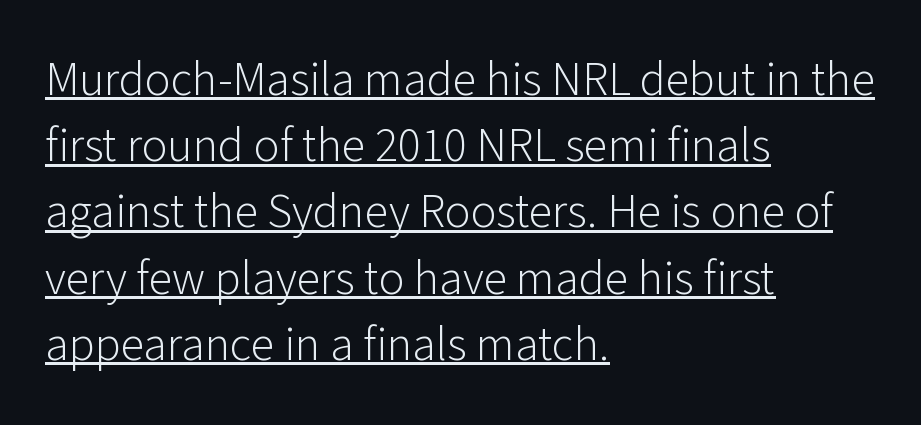
{"serif": "no", "italic": "no", "bold": "no", "weight": "light", "width": "normal", "stroke_contrast": "low", "x_height": "medium", "monospaced": "no", "underline": "yes", "align": "left", "line_spacing": "normal", "line_spacing_ratio": 1.38, "letter_spacing": "normal", "letter_spacing_em": 0.0, "glyph_px": 48}
